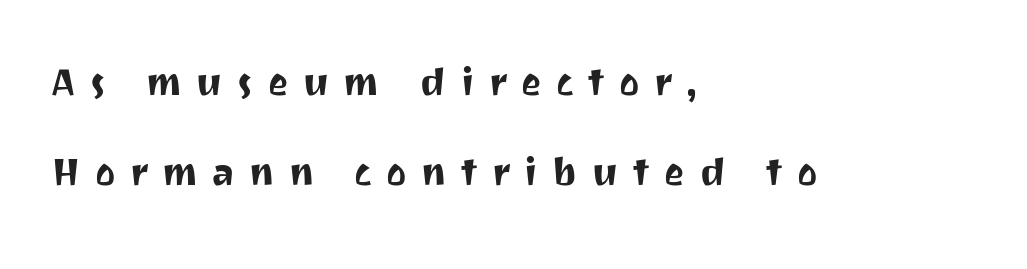
The face used here is proportionally spaced, like ordinary book or web type. The passage is arranged the way most books set body copy — flush left. Type without underlining. This rendering widens character spacing well past its baseline value. The type family on display is of the sans-serif kind. If you drew a line through each stem, it would be perfectly vertical.
